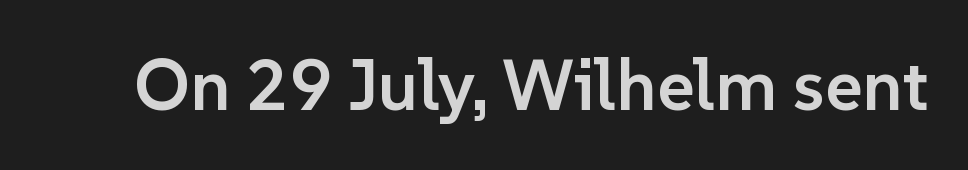
The lettering holds an erect, upright posture throughout. Check under the words: just untouched page. Observe the absence of serifs on each vertical stroke in this sample. Firm but not heavy-handed strokes: this text is semibold. Observe the ordinary spacing: letters are neighbours, not strangers. Each letter keeps its own natural width here, so spacing adapts to shape.
